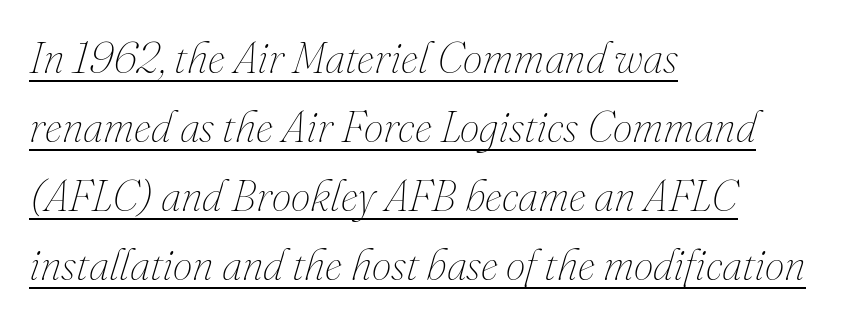
These lines are set flush left with a ragged right edge. Yep, that's italic — everything's leaning. What decoration does the sample have? An underline. No chunkiness to these letters — they're not bold.
